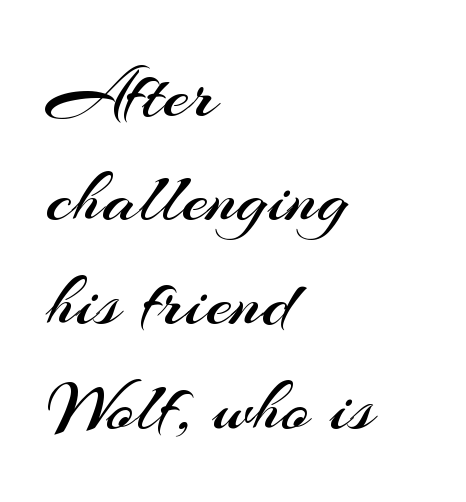
{"serif": "no", "bold": "no", "weight": "regular", "width": "normal", "stroke_contrast": "medium", "x_height": "small", "monospaced": "no", "underline": "no", "align": "left", "line_spacing": "normal", "line_spacing_ratio": 1.39, "letter_spacing": "normal", "letter_spacing_em": 0.0, "glyph_px": 75}
